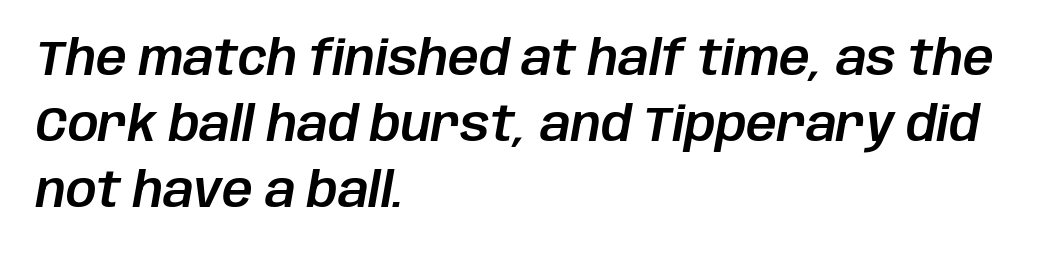
{"italic": "yes", "lean": "right", "slant_degrees": 10, "width": "normal", "stroke_contrast": "low", "x_height": "large", "monospaced": "no", "underline": "no", "align": "left", "line_spacing": "normal", "line_spacing_ratio": 1.37, "letter_spacing": "normal", "letter_spacing_em": 0.0, "glyph_px": 48}
